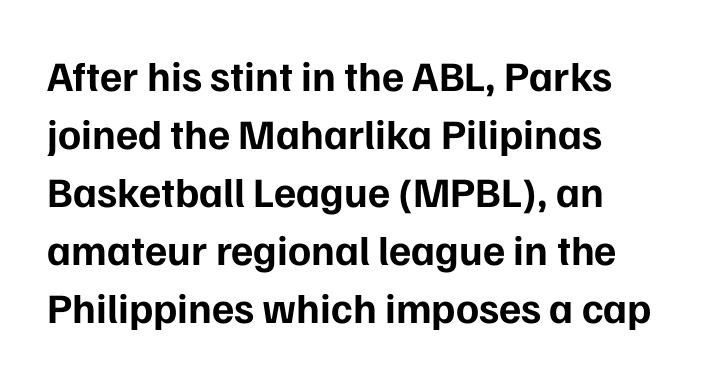
{"serif": "no", "italic": "no", "bold": "yes", "weight": "bold", "width": "normal", "stroke_contrast": "low", "x_height": "medium", "monospaced": "no", "underline": "no", "line_spacing": "normal", "line_spacing_ratio": 1.38, "letter_spacing": "normal", "letter_spacing_em": 0.0, "glyph_px": 42}
